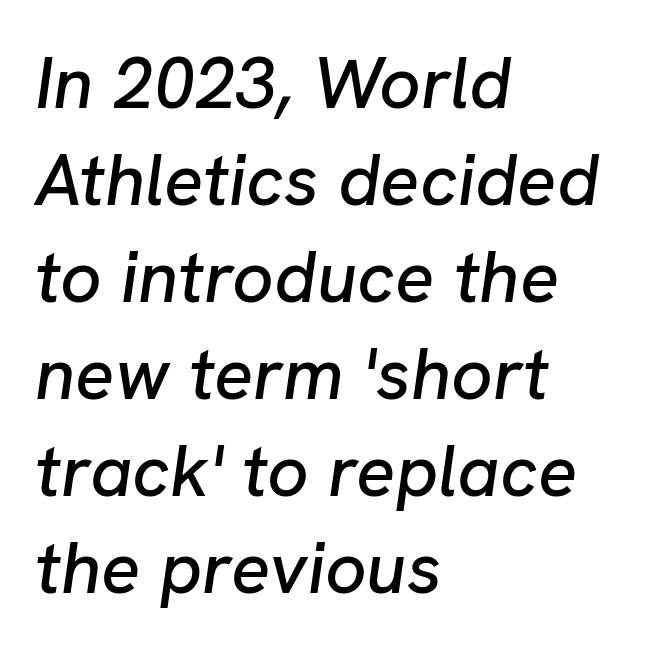
{"italic": "yes", "lean": "right", "slant_degrees": 8, "width": "normal", "stroke_contrast": "low", "x_height": "medium", "monospaced": "no", "underline": "no", "align": "left", "line_spacing": "normal", "line_spacing_ratio": 1.33, "letter_spacing": "normal", "letter_spacing_em": 0.0, "glyph_px": 73}
